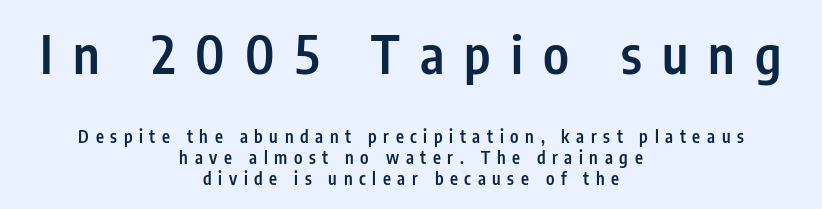
The image shows 52 px semibold, condensed sans-serif type, upright; set centered, line spacing 1.22x, unusually wide letter spacing (+0.39 em), not underlined; the first (top) block is 3.06x larger; low stroke contrast and a medium x-height.
